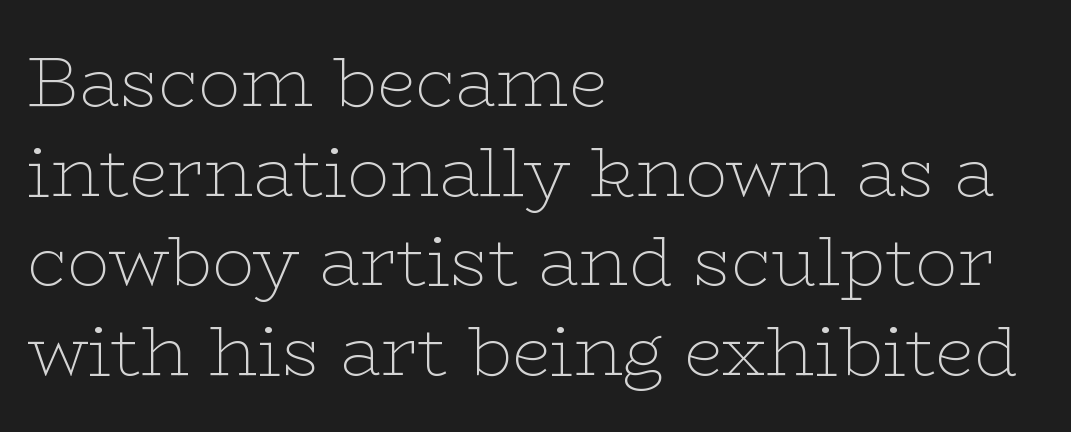
Q: Is the text bold? A: No.
Q: Is the text italic (slanted)? A: No, it is upright.
Q: Is the typeface a serif or a sans-serif typeface? A: Serif.
Q: Is the text underlined? A: No.
Q: How is the paragraph aligned? A: Left-aligned.
Q: Is the spacing between letters normal or unusually wide? A: Normal.
Q: Is the spacing between lines tight, normal or loose? A: Normal.
Q: Width (condensed, normal, or wide)? A: Wide.
Q: Stroke contrast? A: Low.
Q: x-height? A: Medium.
Q: Monospaced? A: No.
